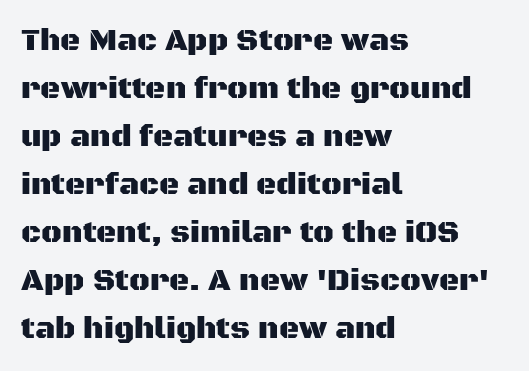
The image shows 31 px sans-serif type, upright; set left-aligned, normal line spacing (1.55x), normal letter spacing, not underlined; medium stroke contrast and a large x-height.
